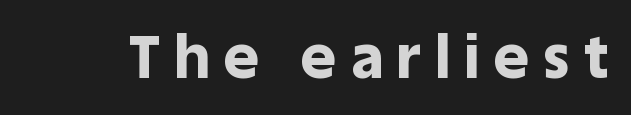
Honestly, the letter spacing is so wide it's the main thing you notice. Look at the bottom of the vertical strokes: they stop flat, with no serifs. A typesetter would call this proportional, since set widths differ per character. The specimen omits any rule beneath the text block's lines.
